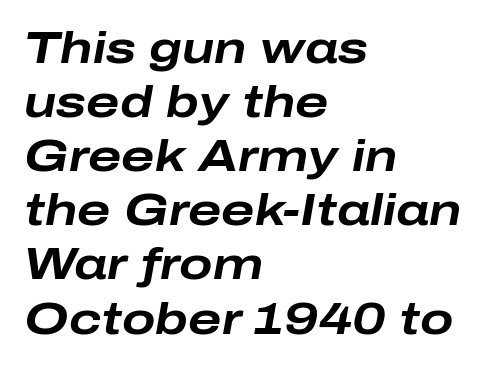
{"italic": "yes", "lean": "right", "slant_degrees": 10, "bold": "yes", "weight": "bold", "width": "wide", "stroke_contrast": "low", "x_height": "medium", "monospaced": "no", "underline": "no", "align": "left", "line_spacing_ratio": 1.23, "letter_spacing": "normal", "letter_spacing_em": 0.0, "glyph_px": 44}
